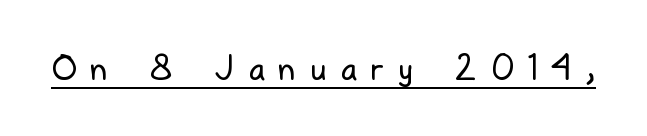
Is this a fixed-width face? No — the glyphs have proportional, varying widths. The characters display no serif detailing; their extremities are plain. A continuous stroke trails under the words, as in a hyperlink. The type sits square on the baseline with zero lean. These lines have a slow, spaced-out rhythm from letter to letter.
